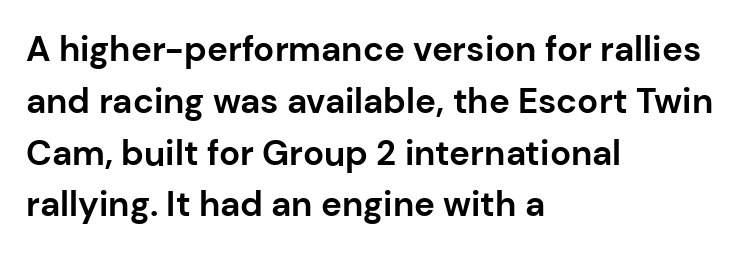
The image shows 35 px bold sans-serif type, upright; set left-aligned, normal line spacing (1.48x), normal letter spacing, not underlined; low stroke contrast and a medium x-height.
